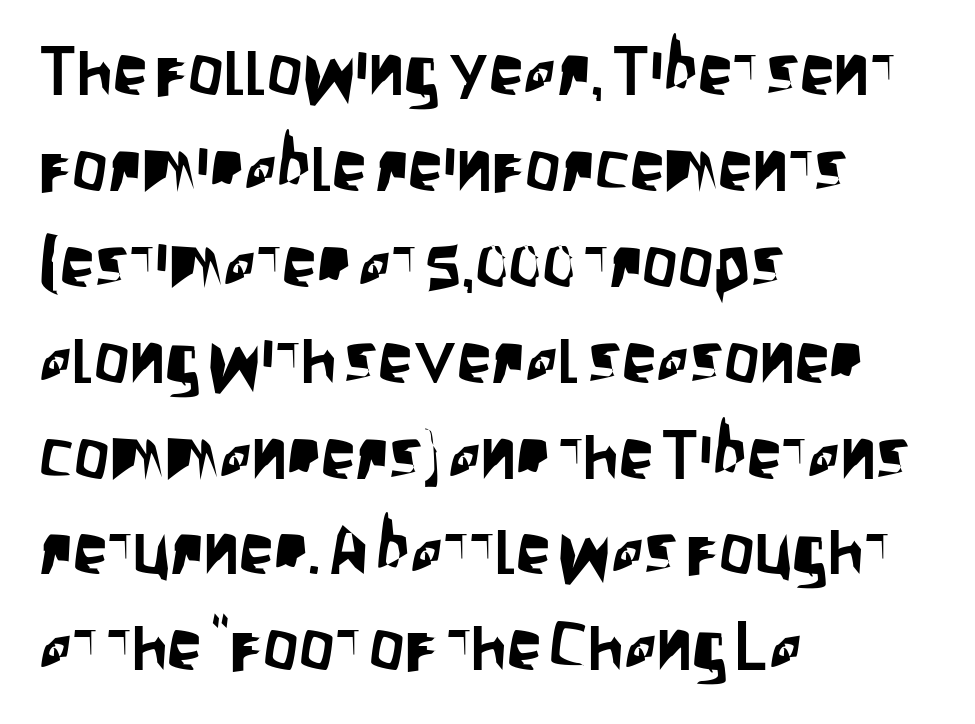
{"serif": "no", "italic": "no", "width": "condensed", "stroke_contrast": "low", "x_height": "large", "monospaced": "no", "underline": "no", "align": "left", "line_spacing": "normal", "line_spacing_ratio": 1.37, "letter_spacing": "normal", "letter_spacing_em": 0.0, "glyph_px": 70}
